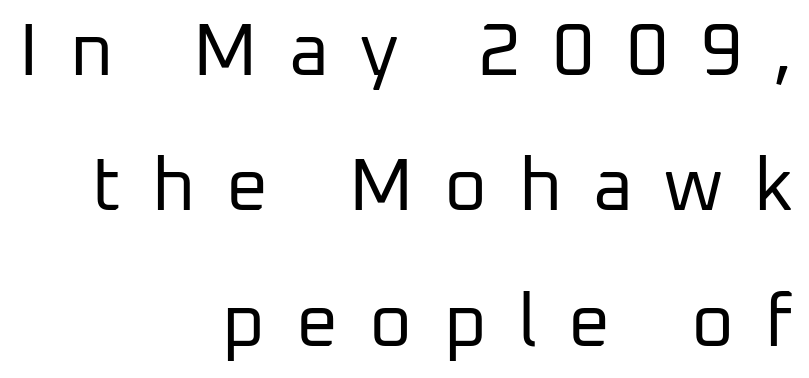
{"serif": "no", "italic": "no", "bold": "no", "weight": "regular", "width": "normal", "stroke_contrast": "low", "x_height": "medium", "monospaced": "no", "underline": "no", "align": "right", "line_spacing_ratio": 1.83, "letter_spacing": "wide", "letter_spacing_em": 0.42, "glyph_px": 74}
